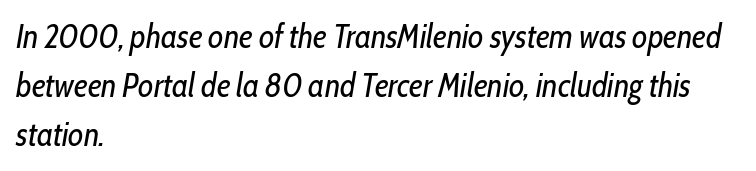
The image shows 33 px regular-weight, condensed type, italic (leaning right); set left-aligned, normal line spacing (1.48x), normal letter spacing, not underlined; low stroke contrast and a medium x-height.
